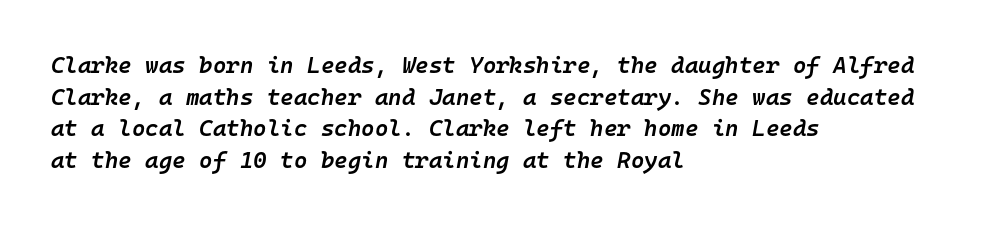
Interline gaps are of average width in this sample. The typesetter chose a ragged-right arrangement here. A typesetter would call this zero additional tracking. If you drew a line through each stem, it would be angled. This rendering features lettering with no underline. The face used here is a semibold: visibly heavier than regular, lighter than bold.
